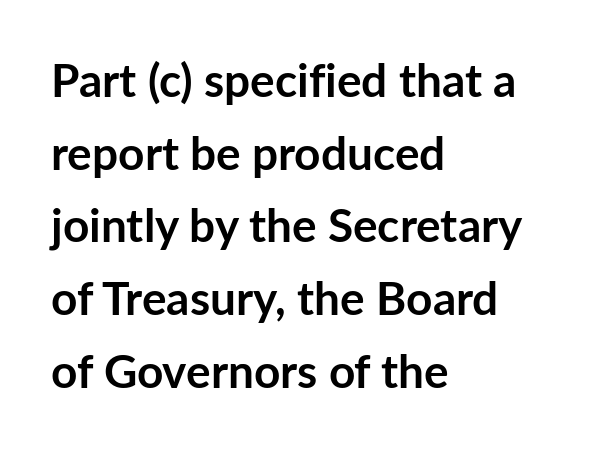
The image shows 46 px semibold sans-serif type, upright; set left-aligned, normal line spacing (1.58x), normal letter spacing, not underlined; low stroke contrast and a medium x-height.
